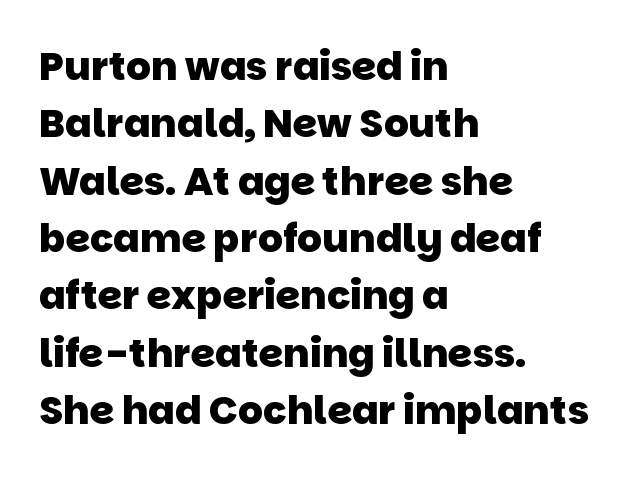
The image shows 39 px heavy sans-serif type; set left-aligned, normal line spacing (1.47x), normal letter spacing, not underlined; low stroke contrast and a large x-height.
